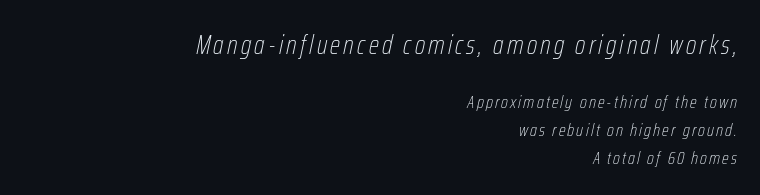
Q: Is the text bold? A: No.
Q: Is the text italic (slanted)? A: Yes, it leans right by about 12 degrees.
Q: Is the text underlined? A: No.
Q: How is the paragraph aligned? A: Right-aligned.
Q: Is the spacing between lines tight, normal or loose? A: Normal.
Q: Which block of text is set in a larger size, the first (top) or the second (bottom)? A: The first (top) one.
